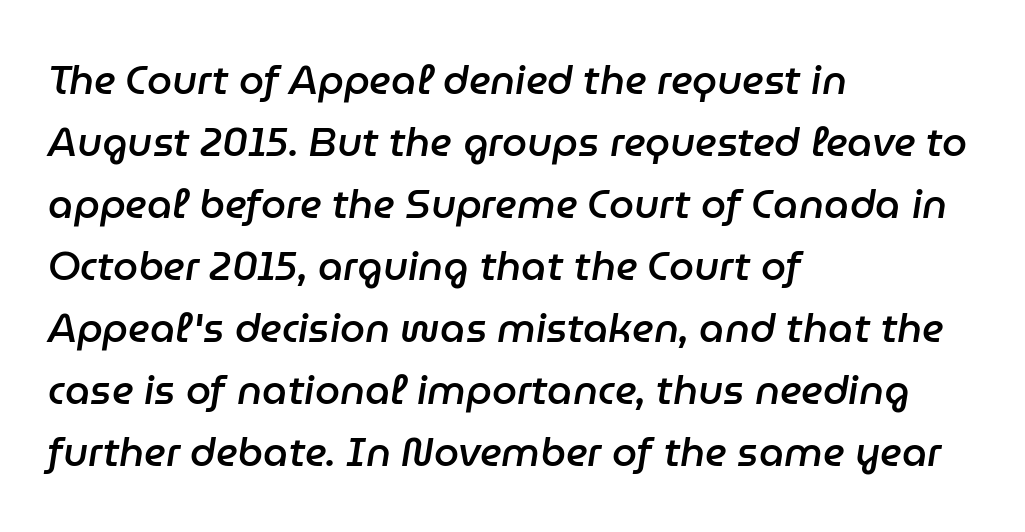
The area under the type is left untouched. No extra tracking has been applied to these lines. The lines in this sample share a left origin and differ only in where they stop. Think of a printed novel: that variable character pitch is what you see here.
